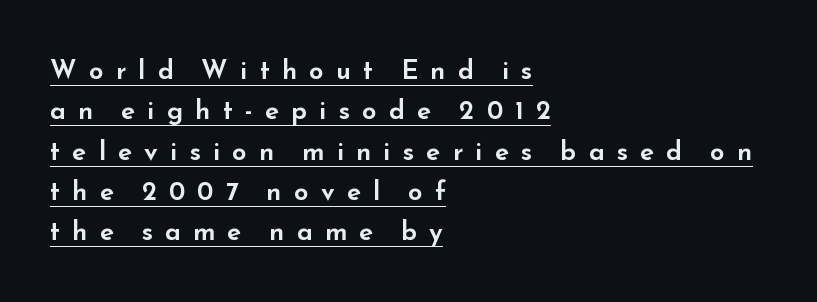
{"italic": "no", "underline": "yes", "align": "left", "line_spacing": "normal", "line_spacing_ratio": 1.55, "letter_spacing": "wide", "letter_spacing_em": 0.47, "glyph_px": 26}
